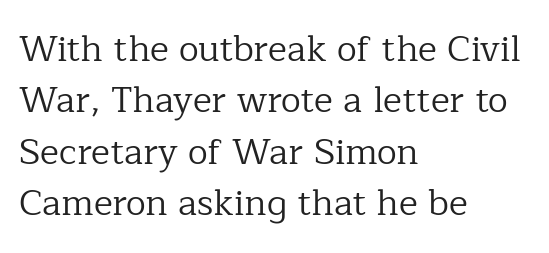
Q: Is the text bold? A: No.
Q: Is the text italic (slanted)? A: No, it is upright.
Q: Is the typeface a serif or a sans-serif typeface? A: Serif.
Q: Is the text underlined? A: No.
Q: How is the paragraph aligned? A: Left-aligned.
Q: Is the spacing between letters normal or unusually wide? A: Normal.
Q: Is the spacing between lines tight, normal or loose? A: Normal.
Q: Width (condensed, normal, or wide)? A: Normal.
Q: Stroke contrast? A: Low.
Q: x-height? A: Medium.
Q: Monospaced? A: No.
